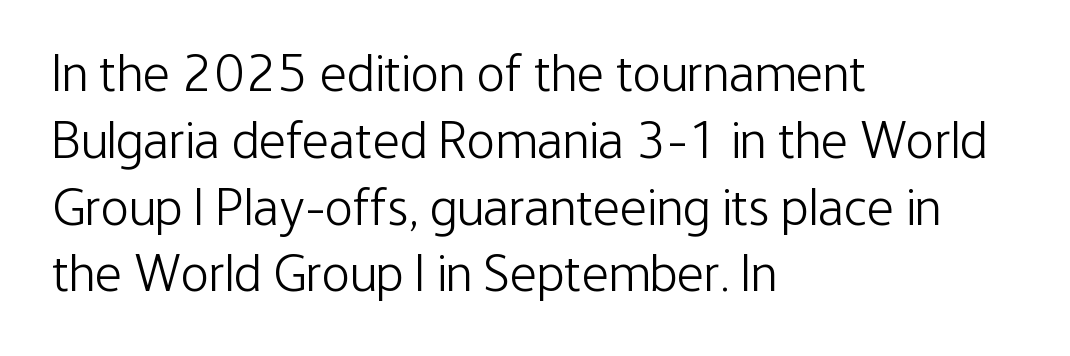
The image shows 53 px light, condensed sans-serif type, upright; set left-aligned, normal line spacing (1.26x), normal letter spacing, not underlined; low stroke contrast and a medium x-height.
